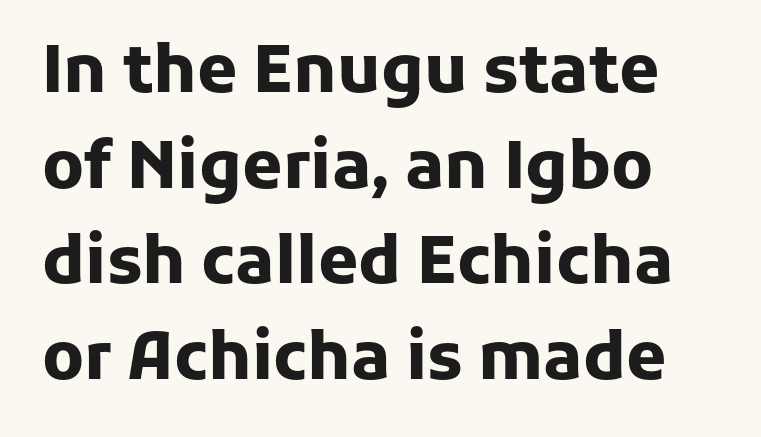
Here the designer chose a conventional face with non-uniform glyph widths. Plain, unruled lines of type. This is heavy type, rendered in bold. This is the regular roman posture of the typeface.
